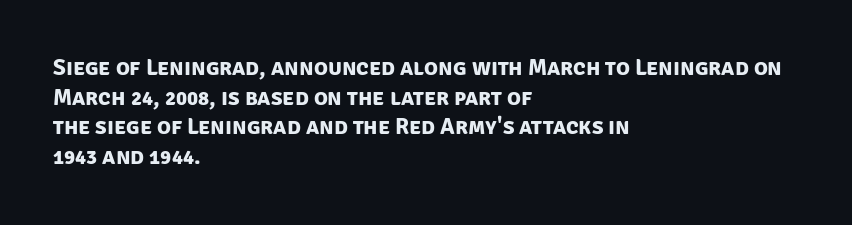
The image shows 23 px bold type; set left-aligned, normal line spacing (1.29x), normal letter spacing, not underlined.
